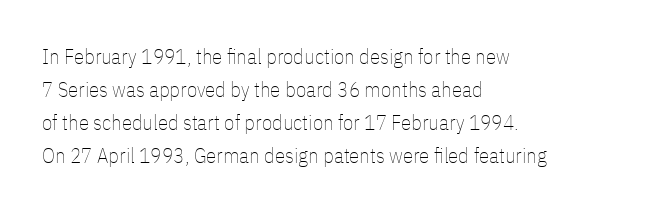
{"italic": "no", "bold": "no", "underline": "no", "align": "left", "line_spacing": "normal", "line_spacing_ratio": 1.57, "letter_spacing": "normal", "letter_spacing_em": 0.0, "glyph_px": 21}
